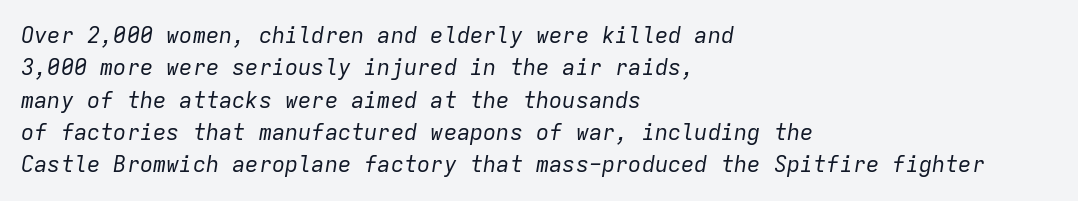
The image shows 22 px text type, italic (leaning right); set left-aligned, normal line spacing (1.47x), normal letter spacing, not underlined.
